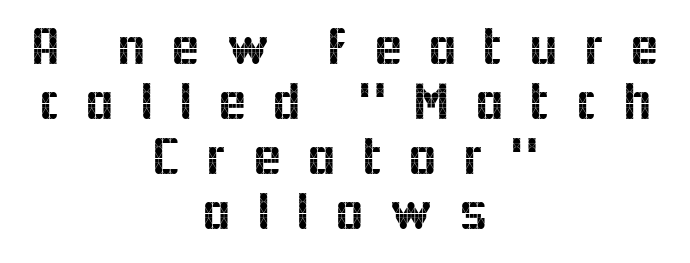
Caption: multi-line text, centered on the measure. Letter spacing: wide. A typesetter would mark this as roman, not italic. Plain, unruled lines of type. Successive baselines arrive quickly, one right under another.
